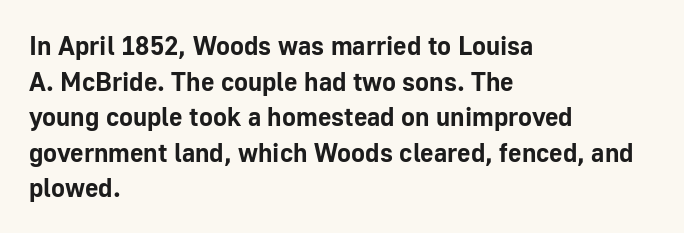
Descenders are the only things crossing below the line. Weight: bold. The tracking reads as untouched default to a designer's eye. A typesetter would mark this as roman, not italic.
